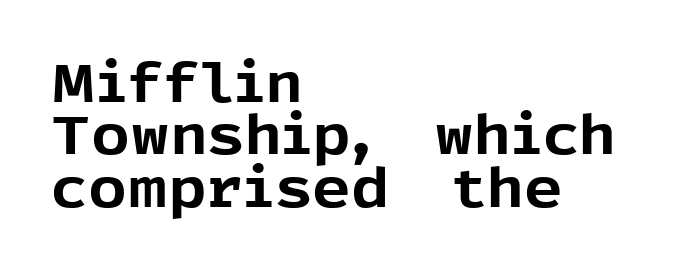
The image shows 54 px bold sans-serif type, upright; set left-aligned, tight line spacing (0.97x), normal letter spacing, not underlined; a medium x-height.
